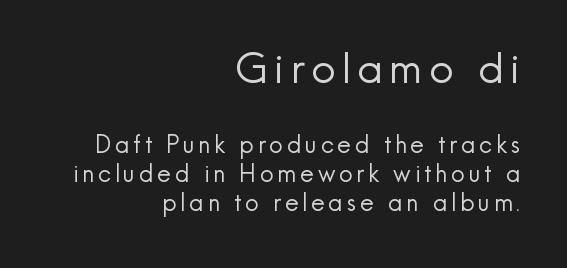
The image shows 42 px regular-weight sans-serif type, upright; set right-aligned, line spacing 1.22x, not underlined; the first (top) block is 1.75x larger; a small x-height.
